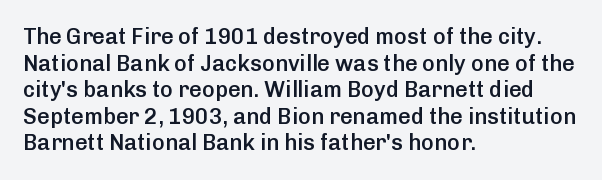
Q: Is the text bold? A: Semi-bold.
Q: Is the text italic (slanted)? A: No, it is upright.
Q: Is the text underlined? A: No.
Q: How is the paragraph aligned? A: Left-aligned.
Q: Is the spacing between letters normal or unusually wide? A: Normal.
